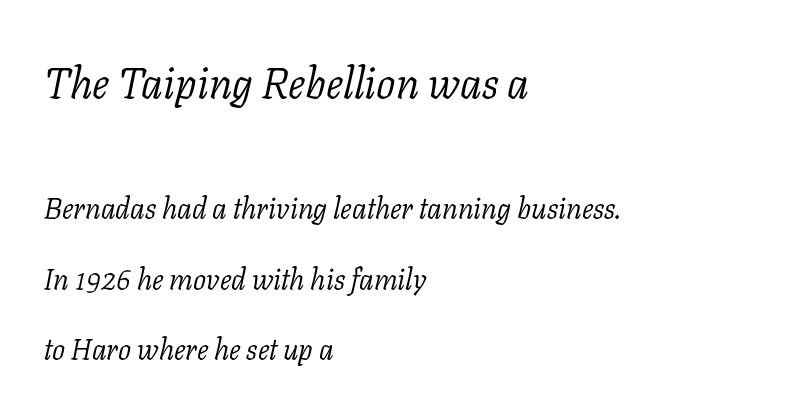
Q: Is the text bold? A: No.
Q: Is the text italic (slanted)? A: Yes, it leans right by about 11 degrees.
Q: Is the typeface a serif or a sans-serif typeface? A: Serif.
Q: Is the text underlined? A: No.
Q: How is the paragraph aligned? A: Left-aligned.
Q: Is the spacing between letters normal or unusually wide? A: Normal.
Q: Is the spacing between lines tight, normal or loose? A: Loose.
Q: Which block of text is set in a larger size, the first (top) or the second (bottom)? A: The first (top) one.
Q: Width (condensed, normal, or wide)? A: Normal.
Q: Stroke contrast? A: Low.
Q: x-height? A: Medium.
Q: Monospaced? A: No.
